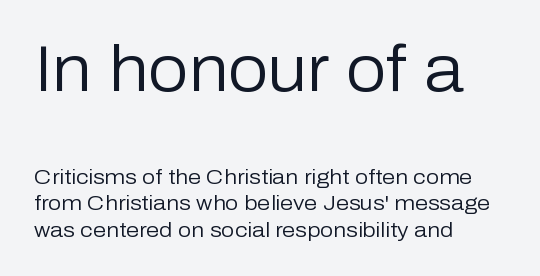
{"serif": "no", "italic": "no", "bold": "no", "weight": "regular", "width": "normal", "stroke_contrast": "low", "x_height": "medium", "monospaced": "no", "underline": "no", "align": "left", "line_spacing": "normal", "line_spacing_ratio": 1.25, "letter_spacing": "normal", "letter_spacing_em": 0.0, "larger_block": "first", "size_ratio": 3.05, "glyph_px": 64}
